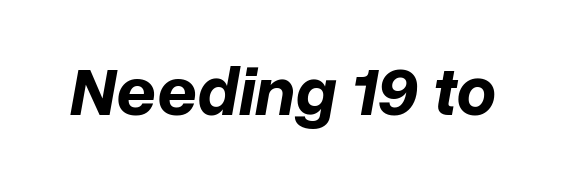
{"italic": "yes", "lean": "right", "slant_degrees": 10, "bold": "yes", "weight": "bold", "width": "normal", "stroke_contrast": "low", "x_height": "medium", "monospaced": "no", "underline": "no", "letter_spacing": "normal", "letter_spacing_em": 0.0, "glyph_px": 70}
